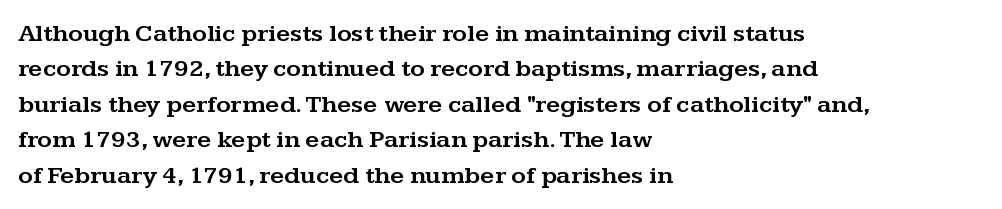
Q: Is the text italic (slanted)? A: No, it is upright.
Q: Is the text underlined? A: No.
Q: How is the paragraph aligned? A: Left-aligned.
Q: Is the spacing between letters normal or unusually wide? A: Normal.
Q: Is the spacing between lines tight, normal or loose? A: Normal.
